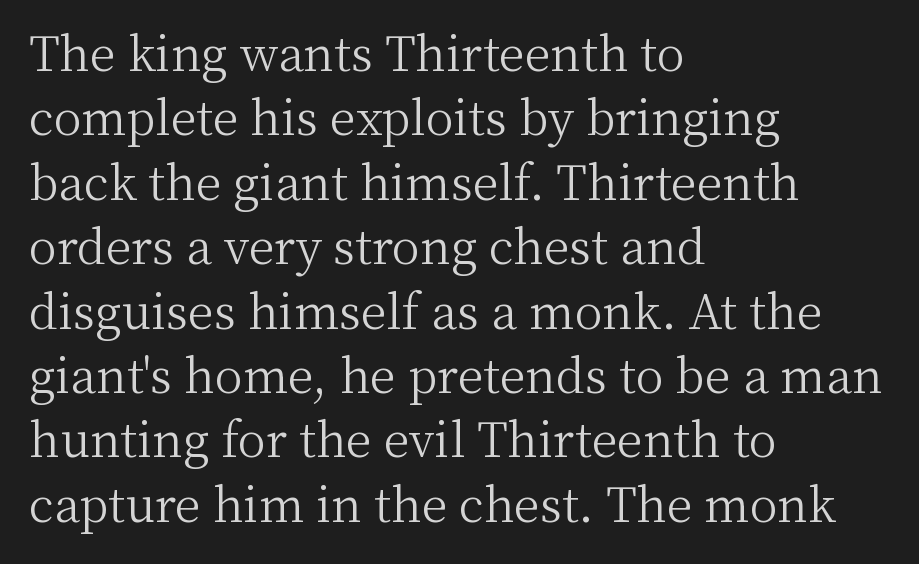
{"serif": "yes", "italic": "no", "bold": "no", "weight": "light", "width": "normal", "stroke_contrast": "medium", "x_height": "medium", "monospaced": "no", "underline": "no", "align": "left", "line_spacing": "normal", "line_spacing_ratio": 1.37, "letter_spacing": "normal", "letter_spacing_em": 0.0, "glyph_px": 47}
